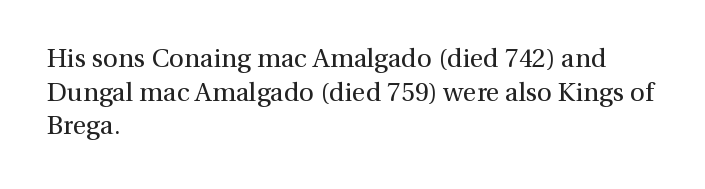
Interline gaps are of average width in this sample. In terms of posture, this sample is upright. Teacher's note: observe the even left margin — that is flush-left alignment. The cut favours lightness, reaching ordinary text weight at its darkest.
